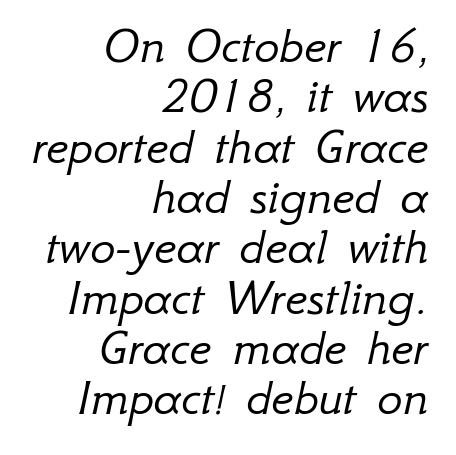
Q: Is the text bold? A: No.
Q: Is the text italic (slanted)? A: Yes, it leans right by about 12 degrees.
Q: Is the text underlined? A: No.
Q: How is the paragraph aligned? A: Right-aligned.
Q: Is the spacing between letters normal or unusually wide? A: Normal.
Q: Is the spacing between lines tight, normal or loose? A: Tight.
Q: Width (condensed, normal, or wide)? A: Normal.
Q: Stroke contrast? A: Low.
Q: x-height? A: Small.
Q: Monospaced? A: No.
